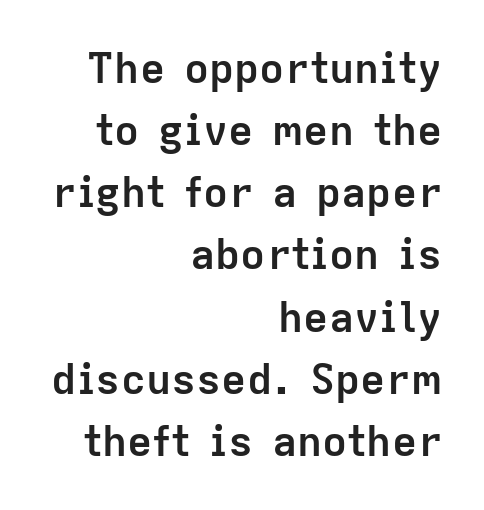
Inter-character spacing is left at the font's built-in metrics. Type without underlining. Notice how descenders clear the ascenders below comfortably — that's standard leading. Looks like regular typesetting: each glyph gets only the width it needs. Line endings align vertically; line beginnings do not. Do the letters lean? They stand straight.
